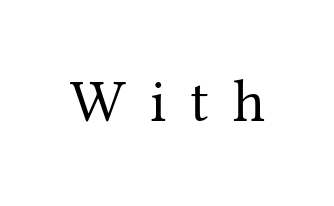
{"serif": "yes", "italic": "no", "bold": "no", "weight": "regular", "width": "normal", "stroke_contrast": "medium", "x_height": "medium", "monospaced": "no", "underline": "no", "letter_spacing": "wide", "letter_spacing_em": 0.4, "glyph_px": 59}
